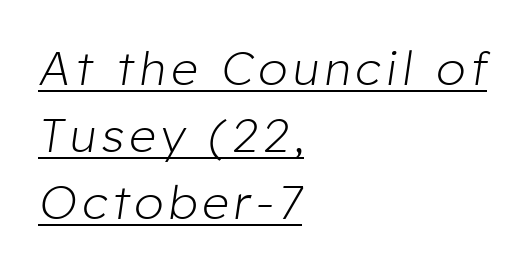
Q: Is the text bold? A: No.
Q: Is the text italic (slanted)? A: Yes, it leans right by about 8 degrees.
Q: Is the text underlined? A: Yes.
Q: How is the paragraph aligned? A: Left-aligned.
Q: Is the spacing between lines tight, normal or loose? A: Normal.
Q: Width (condensed, normal, or wide)? A: Normal.
Q: Stroke contrast? A: Low.
Q: x-height? A: Medium.
Q: Monospaced? A: No.
